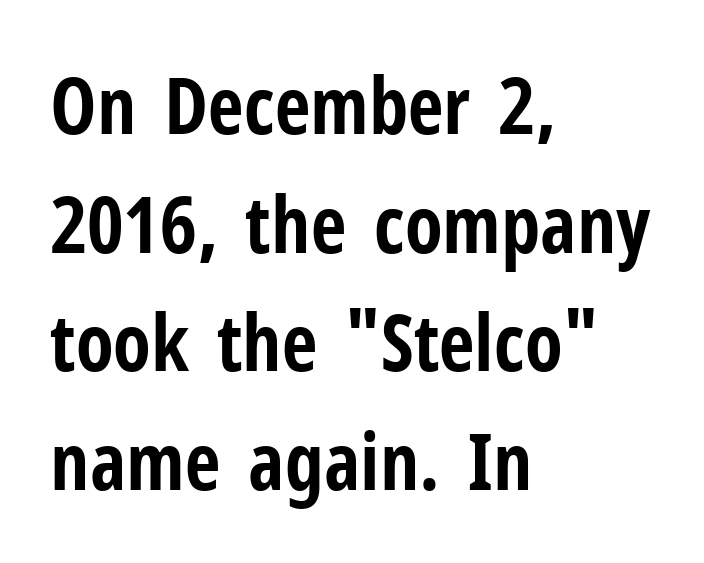
{"serif": "no", "italic": "no", "bold": "yes", "weight": "bold", "width": "condensed", "stroke_contrast": "low", "x_height": "medium", "monospaced": "no", "underline": "no", "align": "left", "line_spacing": "normal", "line_spacing_ratio": 1.52, "letter_spacing": "normal", "letter_spacing_em": 0.0, "glyph_px": 78}
